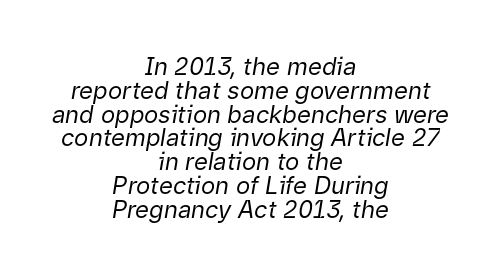
{"italic": "yes", "lean": "right", "slant_degrees": 9, "bold": "no", "underline": "no", "align": "center", "line_spacing": "tight", "line_spacing_ratio": 0.99, "letter_spacing": "normal", "letter_spacing_em": 0.0, "glyph_px": 24}
